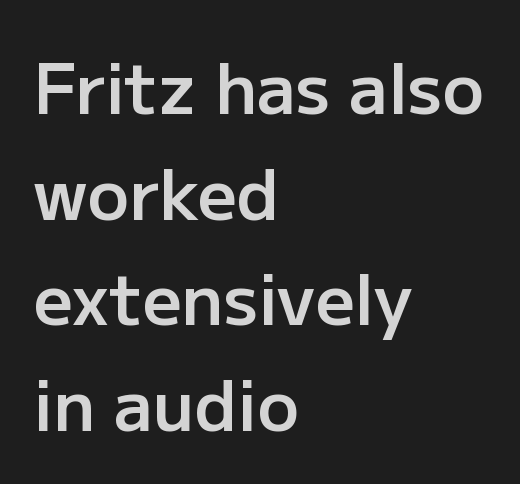
Leading matches the norm, producing a regular column. The passage shown is typeset with a sans-serif family. Every letter is mildly thick-stroked: semibold rather than bold. Check under the words: just untouched page. Leftover space on each line is placed entirely after the last word.
